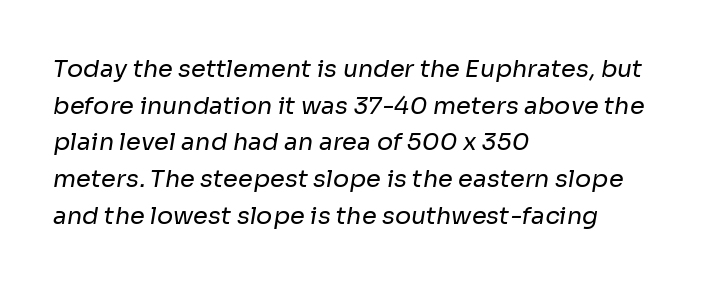
Spacing between characters is what you'd get straight out of the box. Where is the straight margin? On the left. These glyphs show unthickened strokes, regular width or finer. The rendering uses a moderate line-height, typical for paragraphs. The glyphs are unaccompanied by any horizontal stroke below them.
